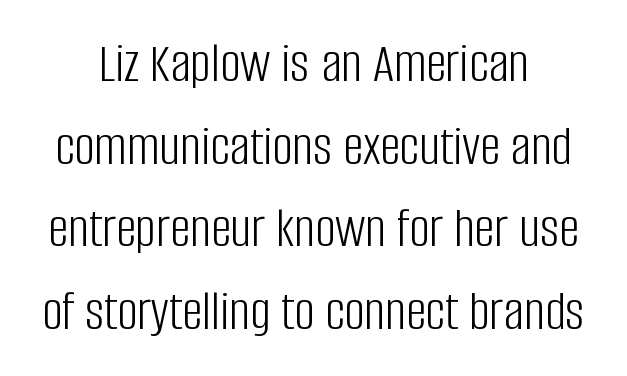
{"serif": "no", "italic": "no", "bold": "no", "weight": "light", "width": "condensed", "stroke_contrast": "low", "x_height": "large", "monospaced": "no", "underline": "no", "line_spacing": "normal", "line_spacing_ratio": 1.45, "letter_spacing": "normal", "letter_spacing_em": 0.0, "glyph_px": 57}
